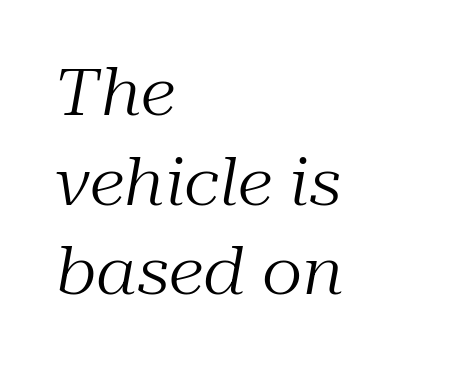
Small tapered or slab feet sit at the stroke ends, so this counts as serif. Line starts are locked; line ends wander. A typesetter would call this proportional, since set widths differ per character. Glyph-to-glyph distance matches everyday printed text. The words here are not underlined.
